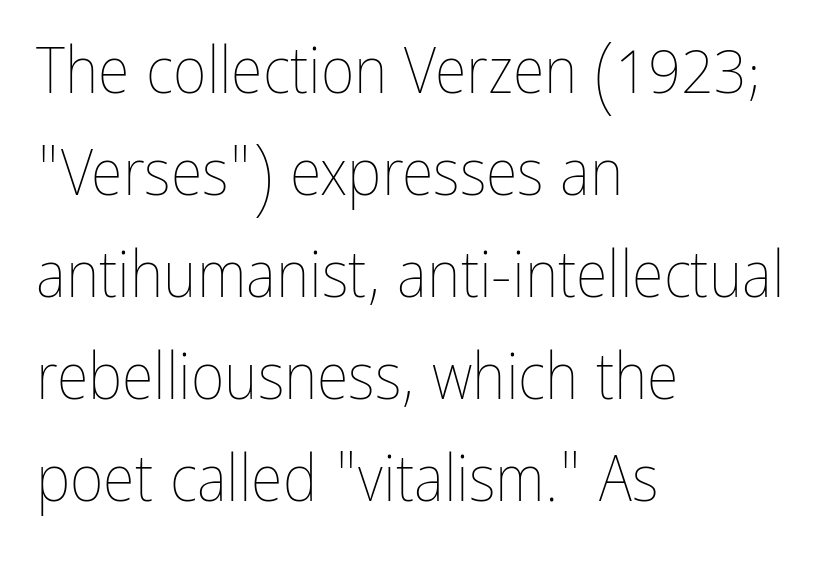
Q: Is the text bold? A: No.
Q: Is the text italic (slanted)? A: No, it is upright.
Q: Is the text underlined? A: No.
Q: How is the paragraph aligned? A: Left-aligned.
Q: Is the spacing between letters normal or unusually wide? A: Normal.
Q: Is the spacing between lines tight, normal or loose? A: Normal.
Q: Width (condensed, normal, or wide)? A: Condensed.
Q: Stroke contrast? A: Low.
Q: x-height? A: Medium.
Q: Monospaced? A: No.
